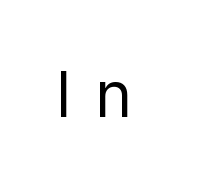
The image shows 63 px regular-weight sans-serif type, upright; set unusually wide letter spacing (+0.37 em), not underlined; a medium x-height.
